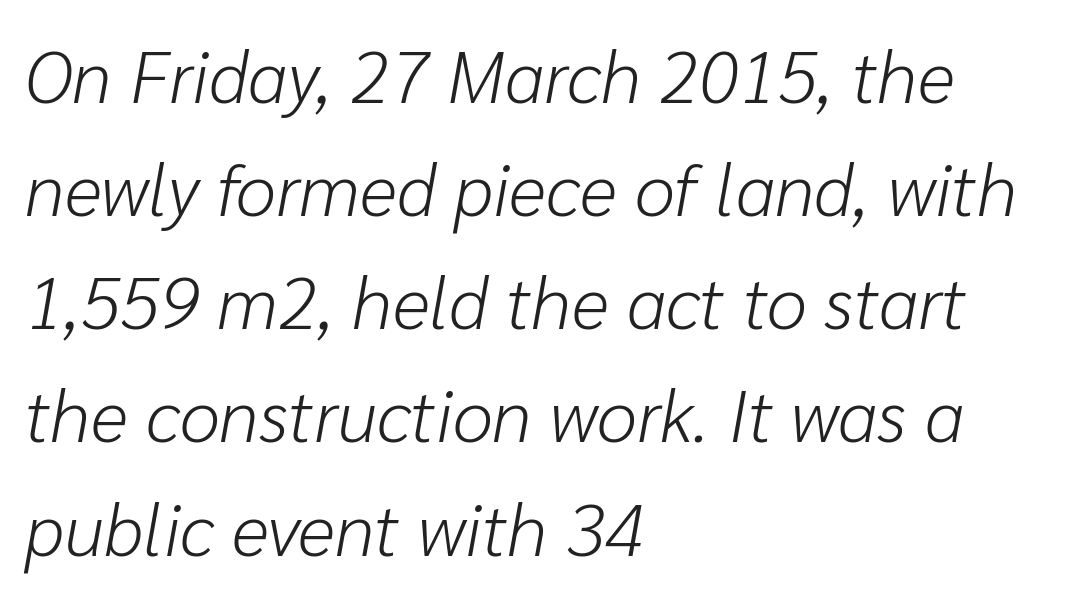
Q: Is the text bold? A: No.
Q: Is the text italic (slanted)? A: Yes, it leans right by about 10 degrees.
Q: Is the text underlined? A: No.
Q: How is the paragraph aligned? A: Left-aligned.
Q: Is the spacing between letters normal or unusually wide? A: Normal.
Q: Is the spacing between lines tight, normal or loose? A: Normal.
Q: Width (condensed, normal, or wide)? A: Normal.
Q: Stroke contrast? A: Low.
Q: x-height? A: Medium.
Q: Monospaced? A: No.
